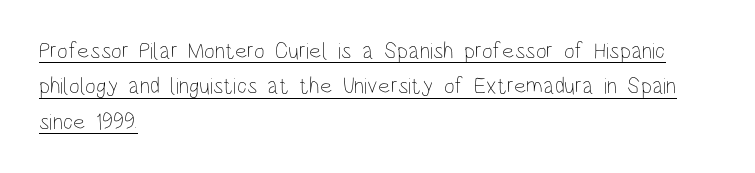
Line beginnings align vertically; line endings do not. What's the leading like? Ordinary, nothing unusual. No letter is thick-stroked: the sample isn't bold. Quick note: not italic, upright. You can see a thin bar hugging the bottom of the glyphs. Compared with typical body copy, the letter spacing here is the same.
